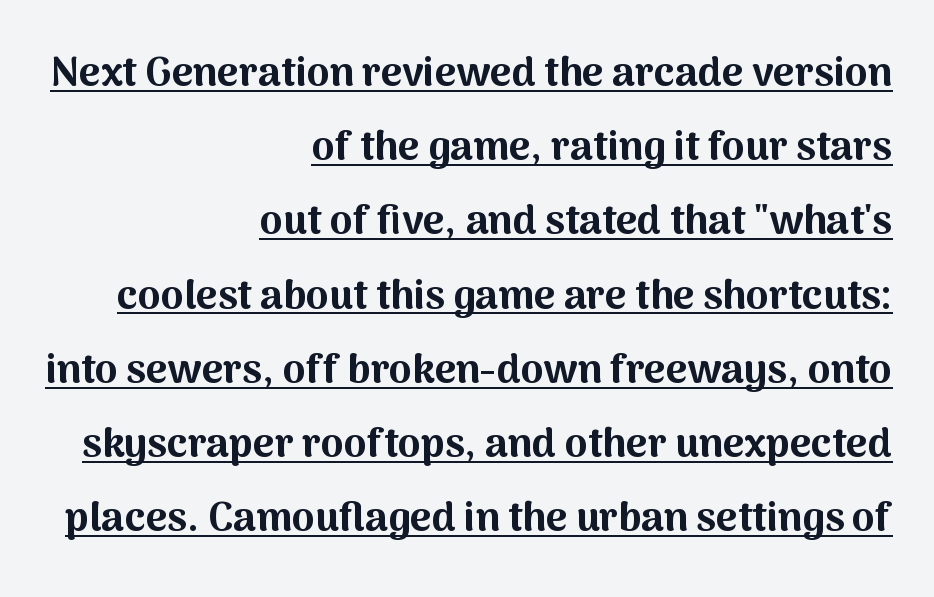
Q: Is the text bold? A: Yes.
Q: Is the text italic (slanted)? A: No, it is upright.
Q: Is the typeface a serif or a sans-serif typeface? A: Sans-serif.
Q: Is the text underlined? A: Yes.
Q: How is the paragraph aligned? A: Right-aligned.
Q: Is the spacing between letters normal or unusually wide? A: Normal.
Q: Width (condensed, normal, or wide)? A: Normal.
Q: Stroke contrast? A: Medium.
Q: x-height? A: Medium.
Q: Monospaced? A: No.
